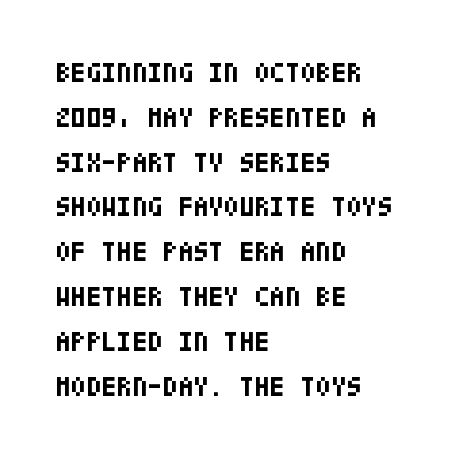
Regarding serifs, this sample does without them. The line texture is even and compact thanks to regular tracking. The axis of the letterforms is exactly vertical. These words are printed bold, with thick strokes throughout.
